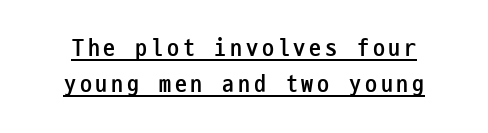
Q: Is the text bold? A: Yes.
Q: Is the text italic (slanted)? A: No, it is upright.
Q: Is the text underlined? A: Yes.
Q: Is the spacing between lines tight, normal or loose? A: Normal.
